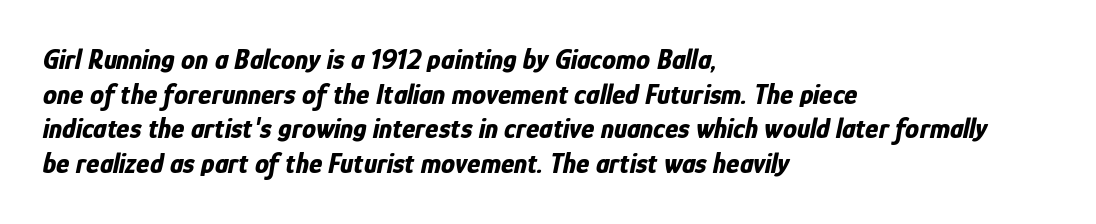
Q: Is the text bold? A: Yes.
Q: Is the text italic (slanted)? A: Yes, it leans right by about 12 degrees.
Q: Is the text underlined? A: No.
Q: How is the paragraph aligned? A: Left-aligned.
Q: Is the spacing between letters normal or unusually wide? A: Normal.
Q: Width (condensed, normal, or wide)? A: Condensed.
Q: Stroke contrast? A: Low.
Q: x-height? A: Medium.
Q: Monospaced? A: No.
